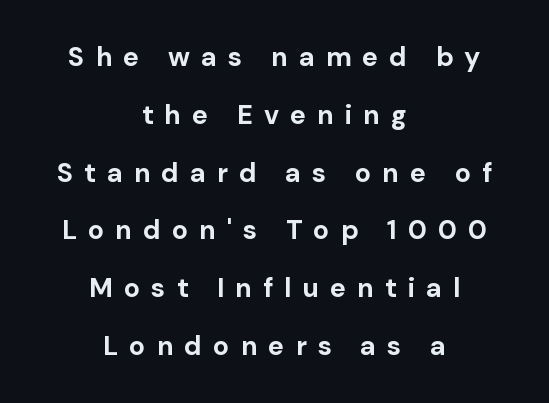
Q: Is the text bold? A: Yes.
Q: Is the text italic (slanted)? A: No, it is upright.
Q: Is the text underlined? A: No.
Q: How is the paragraph aligned? A: Centered.
Q: Is the spacing between letters normal or unusually wide? A: Unusually wide.
Q: Is the spacing between lines tight, normal or loose? A: Loose.
